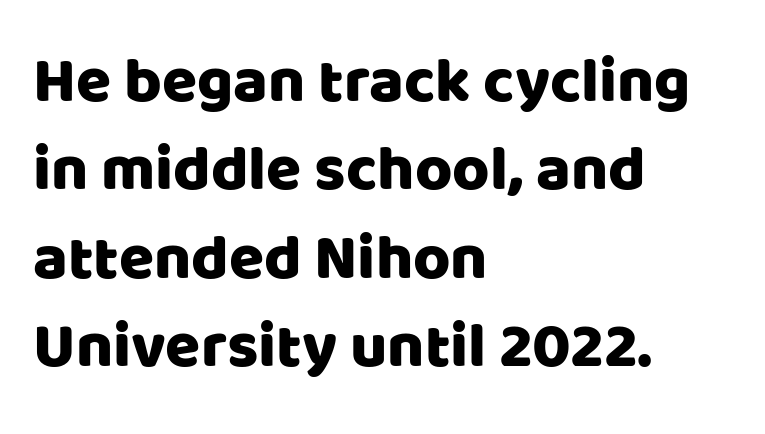
The image shows 64 px sans-serif type, upright; set left-aligned, normal line spacing (1.38x), normal letter spacing, not underlined; low stroke contrast and a large x-height.
